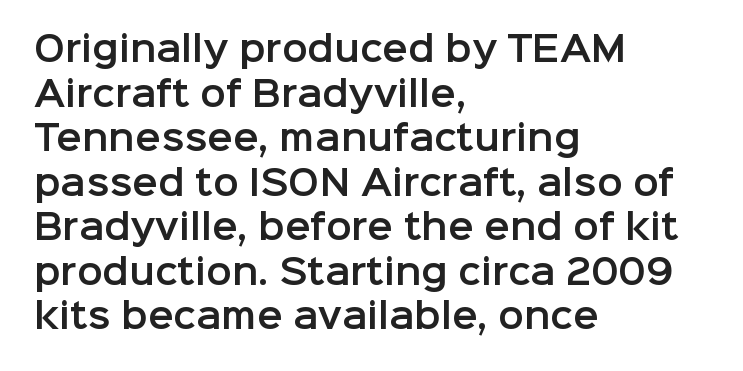
Q: Is the text italic (slanted)? A: No, it is upright.
Q: Is the typeface a serif or a sans-serif typeface? A: Sans-serif.
Q: Is the text underlined? A: No.
Q: How is the paragraph aligned? A: Left-aligned.
Q: Is the spacing between letters normal or unusually wide? A: Normal.
Q: Is the spacing between lines tight, normal or loose? A: Normal.
Q: Width (condensed, normal, or wide)? A: Normal.
Q: Stroke contrast? A: Low.
Q: x-height? A: Medium.
Q: Monospaced? A: No.
